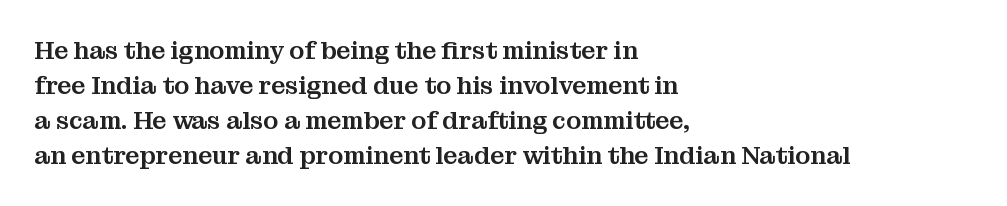
{"italic": "no", "underline": "no", "align": "left", "line_spacing": "normal", "line_spacing_ratio": 1.4, "letter_spacing": "normal", "letter_spacing_em": 0.0, "glyph_px": 25}
